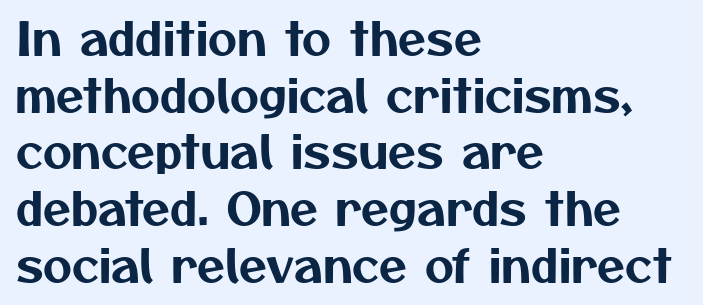
Default kerning and tracking; the words read as compact shapes. Descender tails drop into unmarked territory. The typeface chosen for these lines omits serifs. Line spacing here is normal. Typeset ragged right — the left edge is the straight one.
